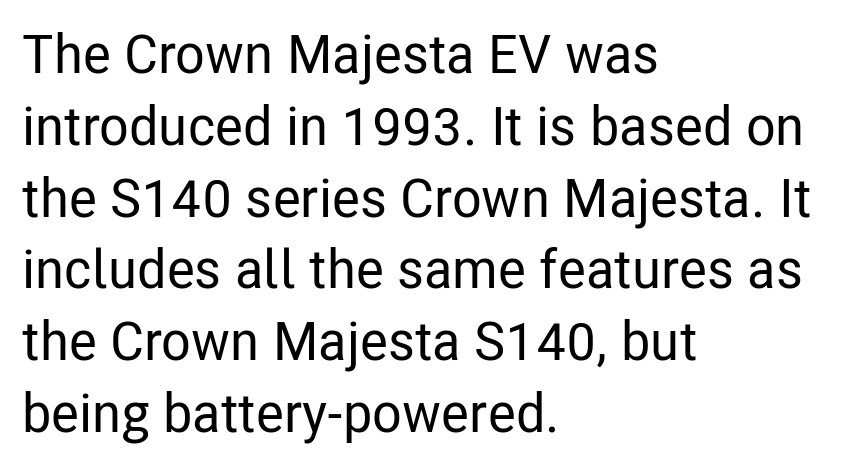
Q: Is the text italic (slanted)? A: No, it is upright.
Q: Is the typeface a serif or a sans-serif typeface? A: Sans-serif.
Q: Is the text underlined? A: No.
Q: How is the paragraph aligned? A: Left-aligned.
Q: Is the spacing between letters normal or unusually wide? A: Normal.
Q: Is the spacing between lines tight, normal or loose? A: Normal.
Q: Width (condensed, normal, or wide)? A: Condensed.
Q: Stroke contrast? A: Low.
Q: x-height? A: Medium.
Q: Monospaced? A: No.
